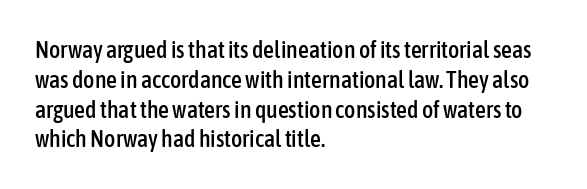
{"italic": "no", "underline": "no", "align": "left", "line_spacing_ratio": 1.24, "letter_spacing": "normal", "letter_spacing_em": 0.0, "glyph_px": 24}
